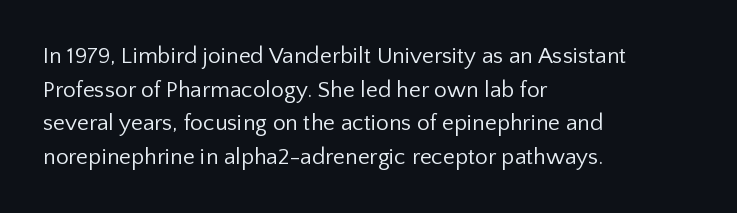
Q: Is the text bold? A: No.
Q: Is the text italic (slanted)? A: No, it is upright.
Q: Is the text underlined? A: No.
Q: How is the paragraph aligned? A: Left-aligned.
Q: Is the spacing between letters normal or unusually wide? A: Normal.
Q: Is the spacing between lines tight, normal or loose? A: Normal.
